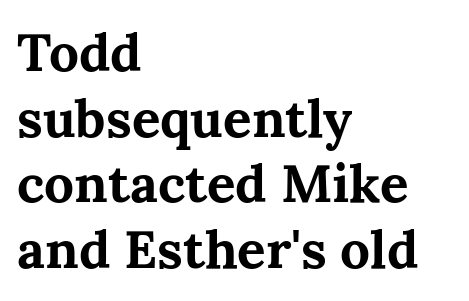
You'd pick this weight for a headline — it's a proper bold. Looks like regular typesetting: each glyph gets only the width it needs. The text was rendered using a seriffed face with decorative stroke endings. If you drew a line through each stem, it would be perfectly vertical. Horizontal alignment here is leftward, the default for most running prose.
